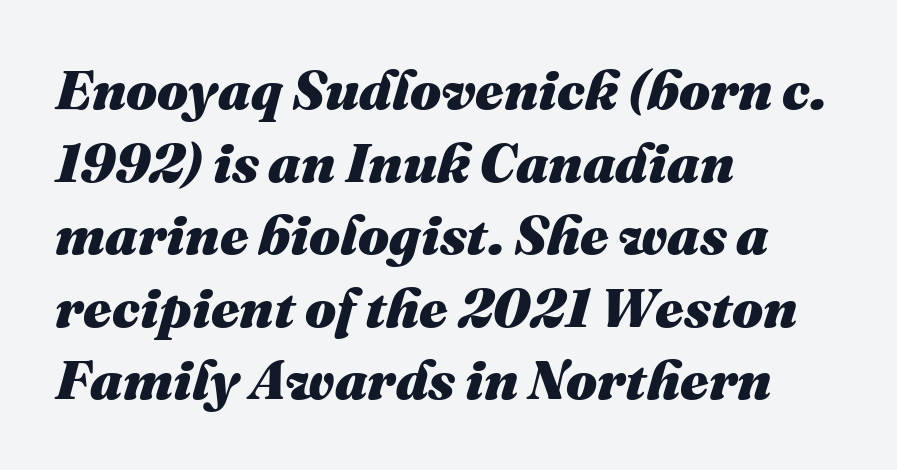
{"italic": "yes", "lean": "right", "slant_degrees": 16, "bold": "yes", "weight": "heavy", "width": "normal", "stroke_contrast": "medium", "x_height": "medium", "monospaced": "no", "underline": "no", "align": "left", "line_spacing": "normal", "line_spacing_ratio": 1.32, "letter_spacing": "normal", "letter_spacing_em": 0.0, "glyph_px": 55}
